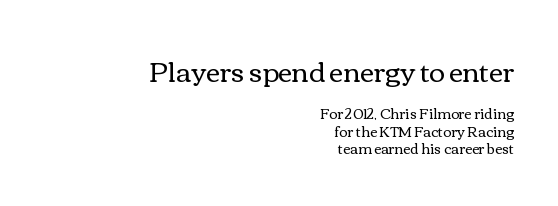
Q: Is the text bold? A: No.
Q: Is the text italic (slanted)? A: No, it is upright.
Q: Is the text underlined? A: No.
Q: How is the paragraph aligned? A: Right-aligned.
Q: Is the spacing between letters normal or unusually wide? A: Normal.
Q: Is the spacing between lines tight, normal or loose? A: Normal.
Q: Which block of text is set in a larger size, the first (top) or the second (bottom)? A: The first (top) one.
